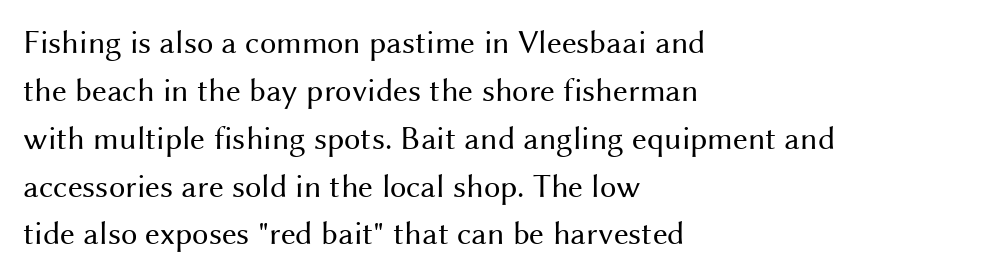
The image shows 33 px regular-weight sans-serif type, upright; set left-aligned, normal line spacing (1.45x), normal letter spacing, not underlined; medium stroke contrast and a medium x-height.
